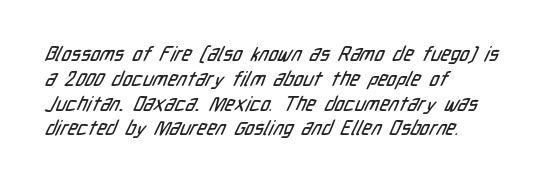
No word sits above an underline. The line texture is even and compact thanks to regular tracking. The ragged edge is on the right, which tells us the setting is flush left.
